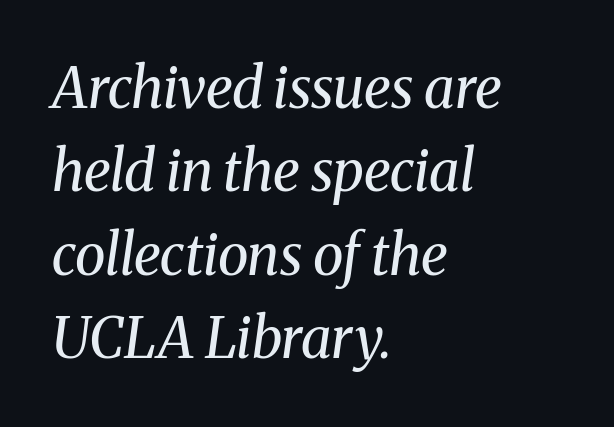
The image shows 56 px regular-weight serif type, italic (leaning right); set left-aligned, normal line spacing (1.49x), normal letter spacing, not underlined; medium stroke contrast and a medium x-height.
